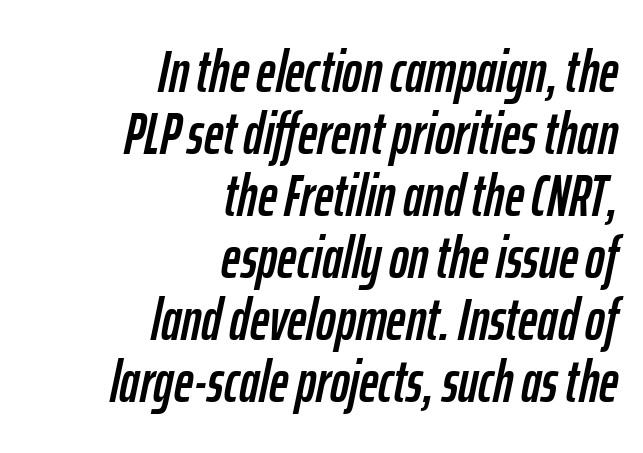
{"italic": "yes", "lean": "right", "slant_degrees": 12, "width": "condensed", "stroke_contrast": "low", "x_height": "medium", "monospaced": "no", "underline": "no", "align": "right", "line_spacing": "tight", "line_spacing_ratio": 1.05, "letter_spacing": "normal", "letter_spacing_em": 0.0, "glyph_px": 59}
